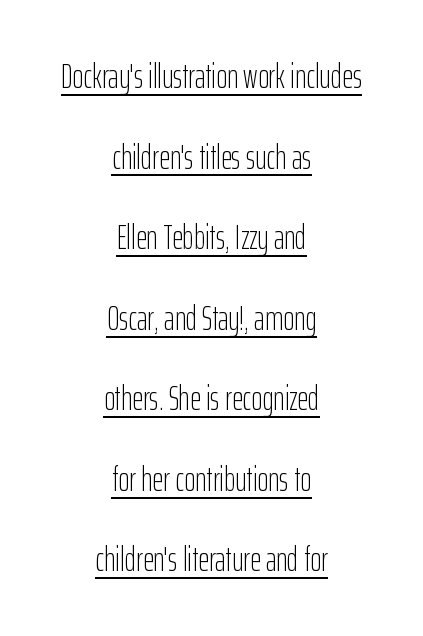
Both edges are ragged and mirror each other, which tells us the setting is centered. The strokes carry an ordinary text weight at most. The horizontal fit of the characters is conventional and even. The line-height multiplier appears high, well above default. Beneath each row of characters lies a ruled line. Ordinary non-slanted type is in use.
